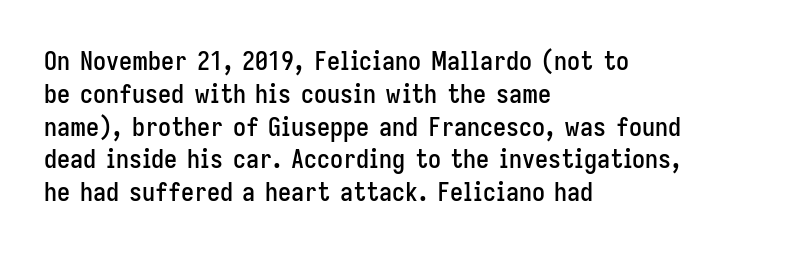
Each new line begins a customary step beneath the previous one. The passage shown is not underscored anywhere. Unlike italic type, these characters show no tilt at all. Casual observation: everything's shoved over to the left.
